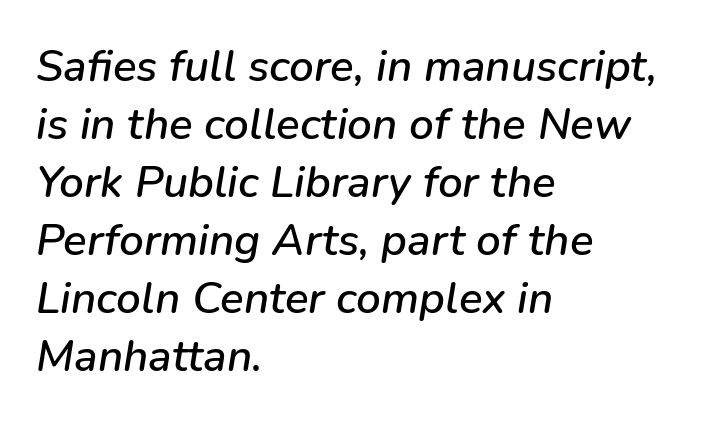
{"italic": "yes", "lean": "right", "slant_degrees": 9, "width": "normal", "stroke_contrast": "low", "x_height": "medium", "monospaced": "no", "underline": "no", "align": "left", "line_spacing": "normal", "line_spacing_ratio": 1.32, "letter_spacing": "normal", "letter_spacing_em": 0.0, "glyph_px": 44}
